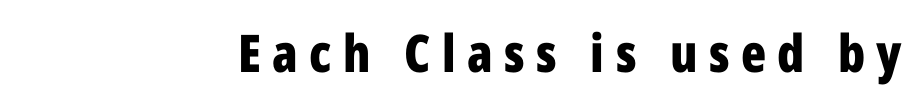
{"serif": "no", "italic": "no", "bold": "yes", "weight": "bold", "width": "condensed", "stroke_contrast": "low", "x_height": "medium", "monospaced": "no", "underline": "no", "align": "right", "letter_spacing": "wide", "letter_spacing_em": 0.22, "glyph_px": 52}
